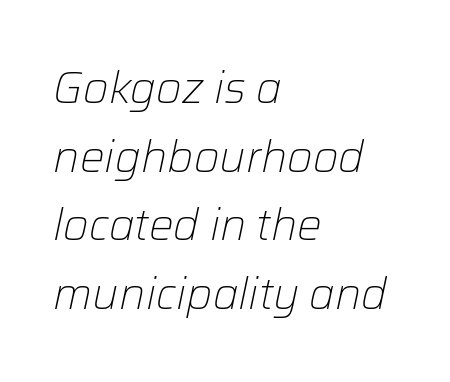
Q: Is the text bold? A: No.
Q: Is the text italic (slanted)? A: Yes, it leans right by about 12 degrees.
Q: Is the text underlined? A: No.
Q: How is the paragraph aligned? A: Left-aligned.
Q: Is the spacing between letters normal or unusually wide? A: Normal.
Q: Is the spacing between lines tight, normal or loose? A: Normal.
Q: Width (condensed, normal, or wide)? A: Normal.
Q: Stroke contrast? A: Low.
Q: x-height? A: Medium.
Q: Monospaced? A: No.
